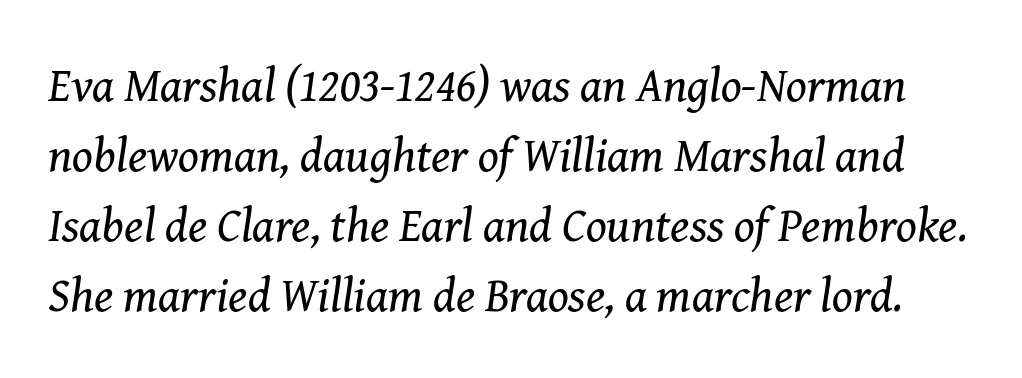
Q: Is the text bold? A: No.
Q: Is the text italic (slanted)? A: Yes, it leans right by about 8 degrees.
Q: Is the typeface a serif or a sans-serif typeface? A: Serif.
Q: Is the text underlined? A: No.
Q: Is the spacing between letters normal or unusually wide? A: Normal.
Q: Is the spacing between lines tight, normal or loose? A: Normal.
Q: Width (condensed, normal, or wide)? A: Normal.
Q: Stroke contrast? A: Medium.
Q: x-height? A: Medium.
Q: Monospaced? A: No.
